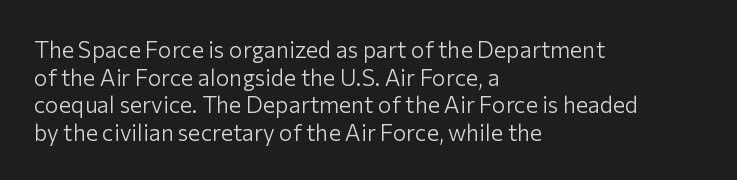
Q: Is the text bold? A: No.
Q: Is the text italic (slanted)? A: No, it is upright.
Q: Is the text underlined? A: No.
Q: How is the paragraph aligned? A: Left-aligned.
Q: Is the spacing between letters normal or unusually wide? A: Normal.
